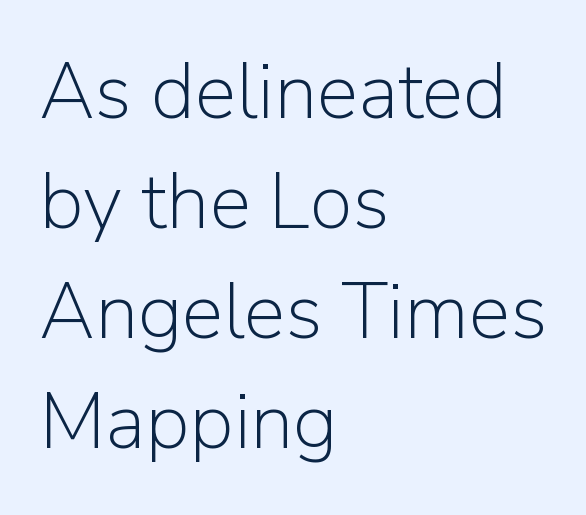
The image shows 78 px light sans-serif type, upright; set left-aligned, normal line spacing (1.41x), normal letter spacing, not underlined; low stroke contrast and a medium x-height.
